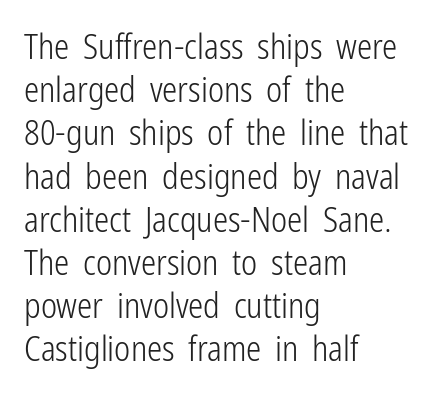
{"serif": "no", "italic": "no", "bold": "no", "weight": "light", "width": "condensed", "stroke_contrast": "low", "x_height": "medium", "monospaced": "no", "underline": "no", "align": "left", "line_spacing": "normal", "line_spacing_ratio": 1.27, "letter_spacing": "normal", "letter_spacing_em": 0.0, "glyph_px": 34}
